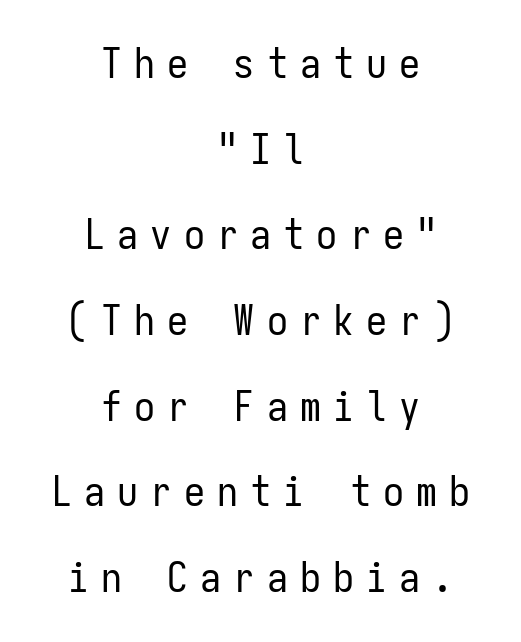
Quick note: not italic, upright. Has an underline been added? It has not. These lines are rendered in a fixed-pitch font. Type style note: lacks serifs.
